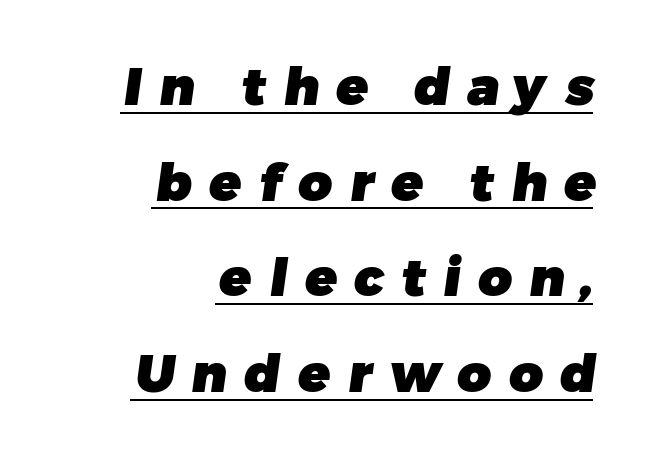
The rendering uses natural spacing where letterforms have individual widths. This sample carries an underscore along the baseline area. Loose tracking; the words dissolve into strings of separated letters. Right-aligned paragraph, ragged on the left. How heavy is the stroke? Heavy — this is a bold. The characters display no serif detailing; their extremities are plain.
